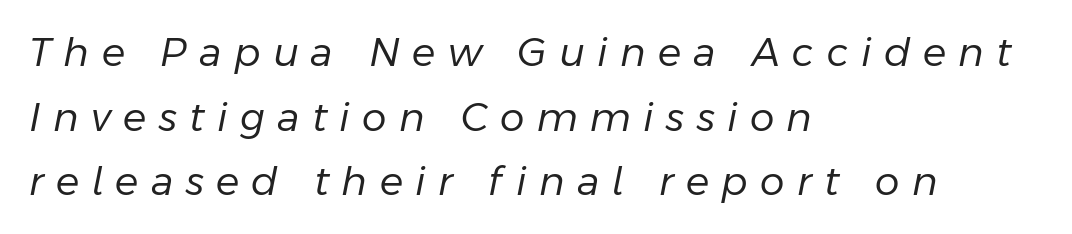
Each letter keeps its own natural width here, so spacing adapts to shape. The paragraph has a hard left edge and a soft right edge. The foot of each line stays bare and open. No letter is thick-stroked: the sample isn't bold. Slant detected: the letters are inclined. Here the glyphs are tracked loosely, breaking word shapes into spaced letters.
